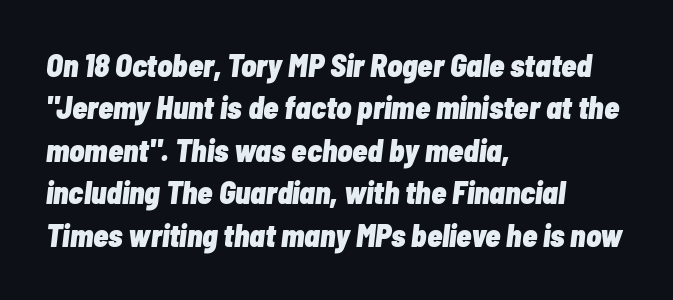
The letterforms sit shoulder to shoulder at normal distance. Each line starts at the same left margin while the right side varies. Heavy-handed strokes throughout: this text is bold. Nobody drew a line under any word here. There's an unmistakable incline to the writing here. The passage shown is typed in a proportional face where columns would drift.
